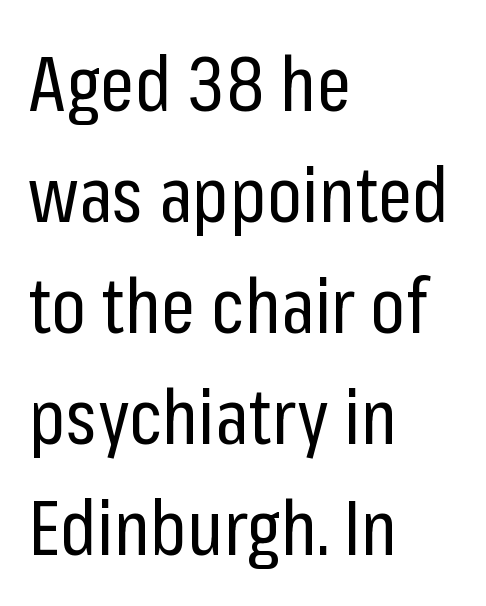
{"serif": "no", "italic": "no", "bold": "no", "weight": "regular", "width": "condensed", "stroke_contrast": "low", "x_height": "medium", "monospaced": "no", "underline": "no", "align": "left", "line_spacing": "normal", "line_spacing_ratio": 1.46, "letter_spacing": "normal", "letter_spacing_em": 0.0, "glyph_px": 76}
